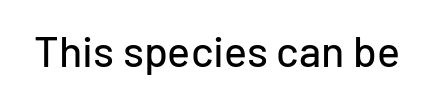
Q: Is the text italic (slanted)? A: No, it is upright.
Q: Is the typeface a serif or a sans-serif typeface? A: Sans-serif.
Q: Is the text underlined? A: No.
Q: Is the spacing between letters normal or unusually wide? A: Normal.
Q: Width (condensed, normal, or wide)? A: Normal.
Q: Stroke contrast? A: Low.
Q: x-height? A: Medium.
Q: Monospaced? A: No.
